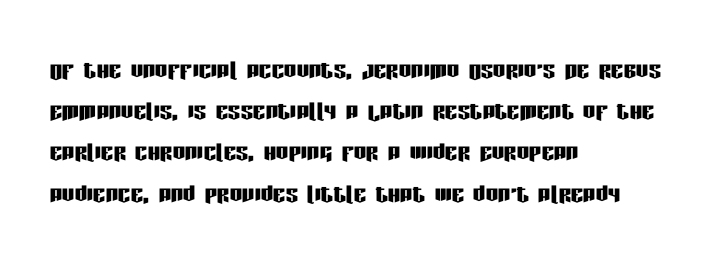
The image shows 31 px condensed sans-serif type, upright; set left-aligned, normal line spacing (1.33x), normal letter spacing, not underlined; low stroke contrast and a large x-height.
